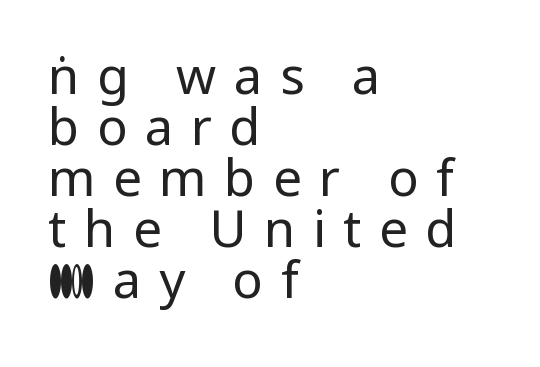
{"serif": "no", "italic": "no", "bold": "no", "weight": "regular", "width": "normal", "stroke_contrast": "low", "x_height": "medium", "monospaced": "no", "underline": "no", "align": "left", "line_spacing": "tight", "line_spacing_ratio": 1.0, "letter_spacing": "wide", "letter_spacing_em": 0.34, "glyph_px": 51}
